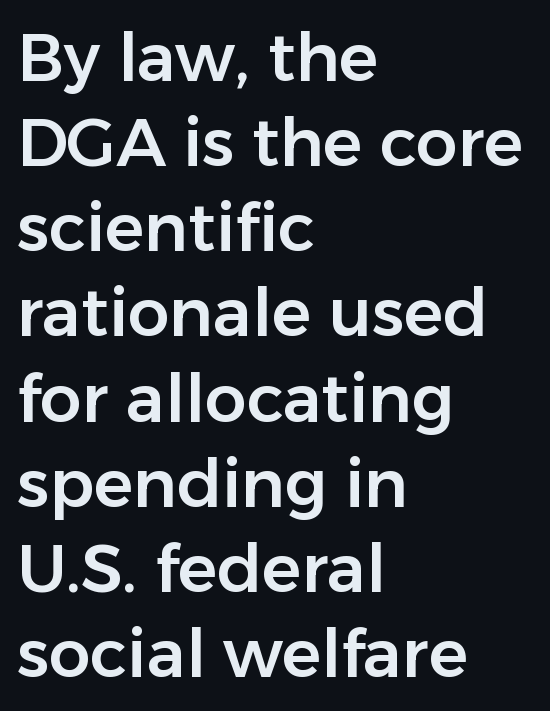
Q: Is the text italic (slanted)? A: No, it is upright.
Q: Is the typeface a serif or a sans-serif typeface? A: Sans-serif.
Q: Is the text underlined? A: No.
Q: How is the paragraph aligned? A: Left-aligned.
Q: Is the spacing between letters normal or unusually wide? A: Normal.
Q: Is the spacing between lines tight, normal or loose? A: Normal.
Q: Width (condensed, normal, or wide)? A: Normal.
Q: Stroke contrast? A: Low.
Q: x-height? A: Medium.
Q: Monospaced? A: No.
